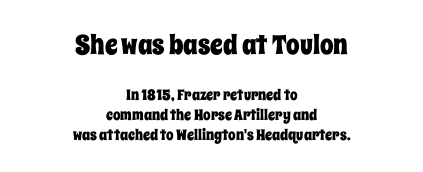
Leading: standard. Underlining? Definitely not there. This rendering uses center alignment, leaving both contours irregular but symmetric. Tracking here is standard; glyphs follow each other at the usual distance. In this sample the first text group is rendered at the bigger scale. This sample uses an upright cut, with every glyph sitting square on the baseline.
